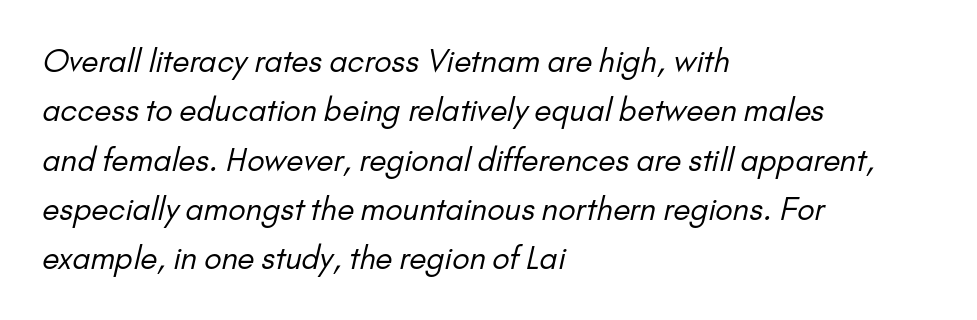
The image shows 31 px regular-weight sans-serif type; set left-aligned, normal line spacing (1.59x), normal letter spacing, not underlined; low stroke contrast and a small x-height.
